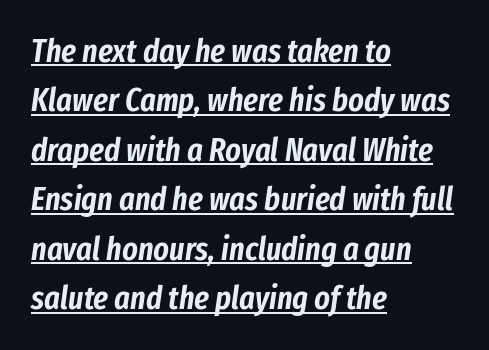
{"italic": "yes", "lean": "right", "slant_degrees": 8, "width": "condensed", "stroke_contrast": "low", "x_height": "medium", "monospaced": "no", "underline": "yes", "align": "left", "line_spacing": "normal", "line_spacing_ratio": 1.5, "letter_spacing": "normal", "letter_spacing_em": 0.0, "glyph_px": 33}
